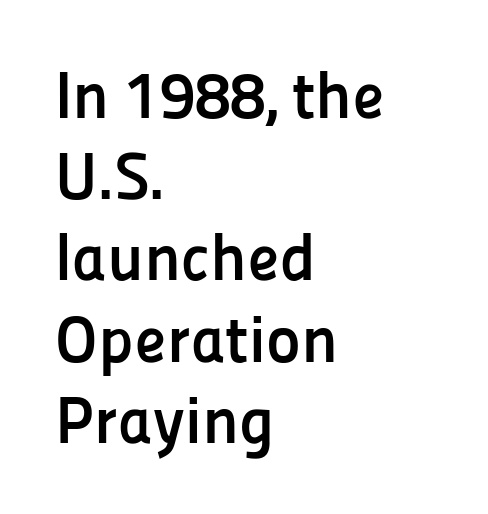
The image shows 66 px semibold sans-serif type, upright; set left-aligned, line spacing 1.23x, normal letter spacing, not underlined; low stroke contrast and a medium x-height.
